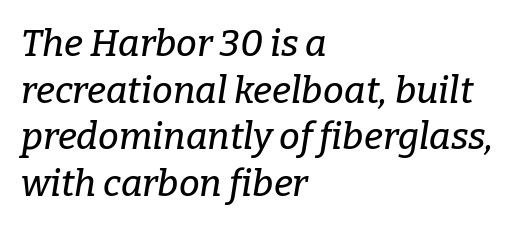
The image shows 37 px serif type, italic (leaning right); set left-aligned, normal line spacing (1.26x), normal letter spacing, not underlined; low stroke contrast and a medium x-height.
